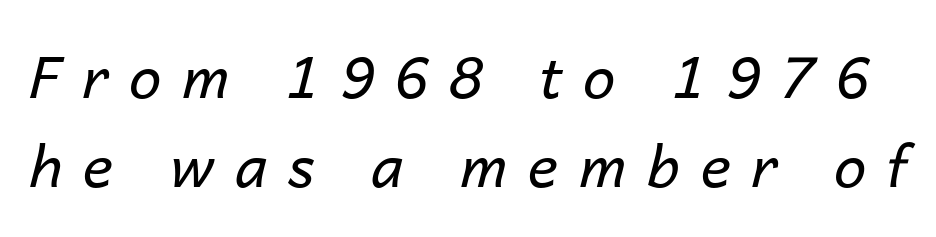
{"italic": "yes", "lean": "right", "slant_degrees": 14, "bold": "no", "weight": "regular", "width": "normal", "stroke_contrast": "low", "x_height": "medium", "monospaced": "no", "underline": "no", "line_spacing": "normal", "line_spacing_ratio": 1.53, "letter_spacing": "wide", "letter_spacing_em": 0.36, "glyph_px": 58}
